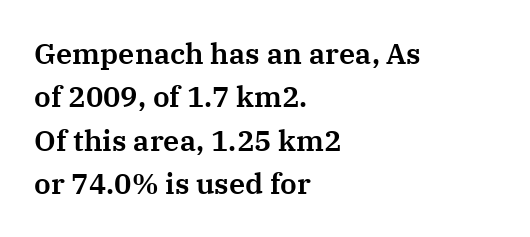
{"serif": "yes", "italic": "no", "width": "normal", "stroke_contrast": "medium", "x_height": "medium", "monospaced": "no", "underline": "no", "align": "left", "line_spacing": "normal", "line_spacing_ratio": 1.5, "letter_spacing": "normal", "letter_spacing_em": 0.0, "glyph_px": 29}
